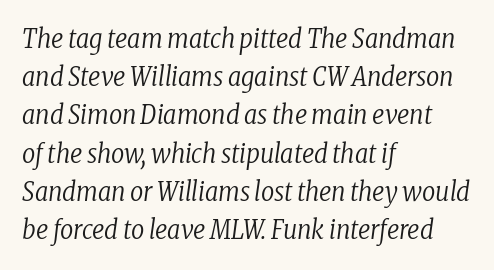
The glyphs look as if they've been sheared to an angle. Evenly set lines give the paragraph a standard silhouette. Honestly, the letter spacing is just normal — you wouldn't notice it. Quick note: underline off. No heavy texture on the line: the type isn't bold.
